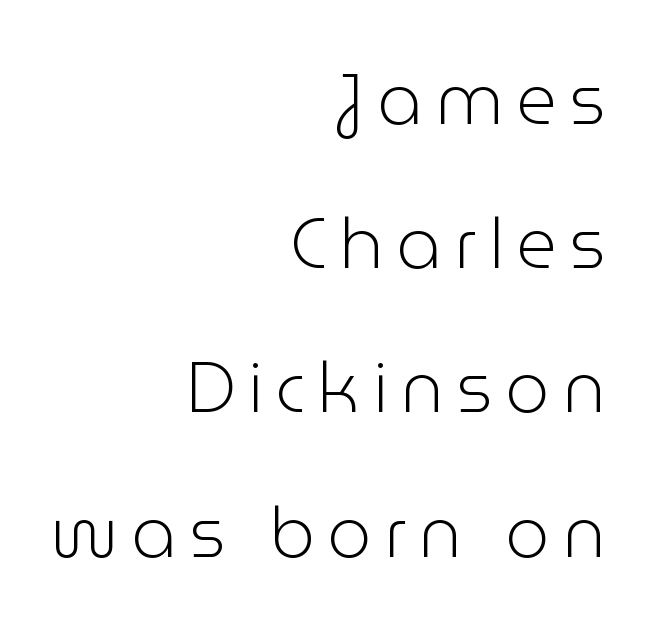
The image shows 70 px light sans-serif type, upright; set right-aligned, loose line spacing (2.06x), not underlined; low stroke contrast and a medium x-height.
